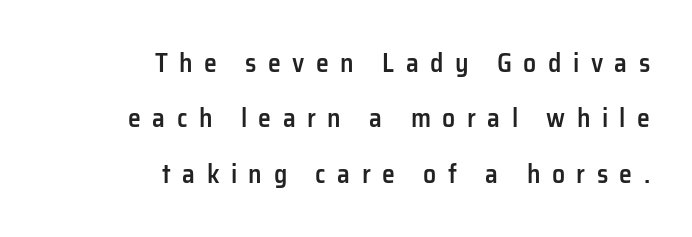
Teacher's note: observe the even right margin — that is flush-right alignment. Loosely led — the rows are spread out. Glyph-to-glyph distance is far greater than everyday printed text. This sample uses an upright cut, with every glyph sitting square on the baseline. Descender tails drop into unmarked territory. Heft: intermediate — a semibold.
